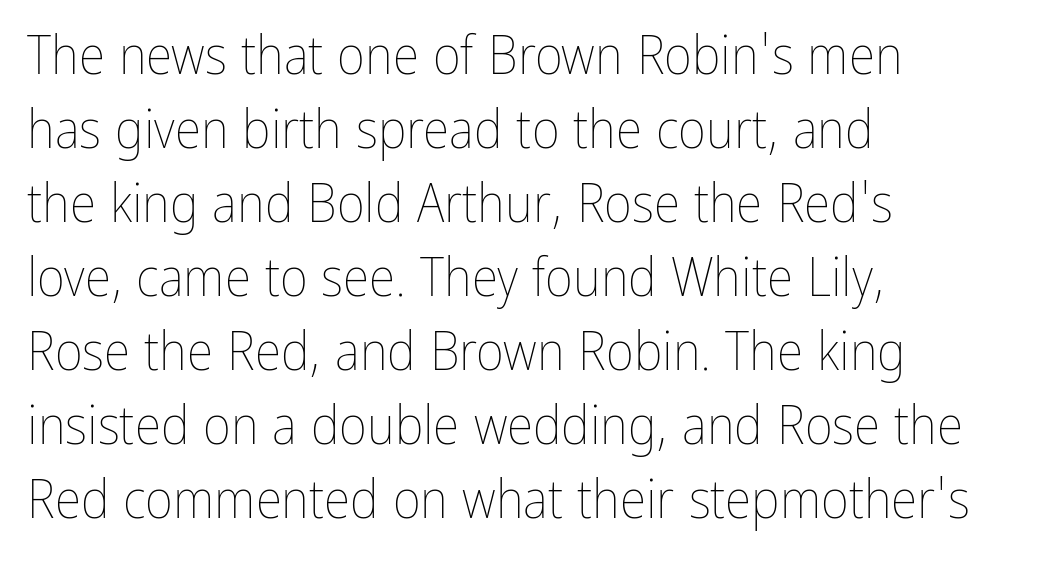
The image shows 54 px thin, condensed type, upright; set left-aligned, normal line spacing (1.37x), normal letter spacing, not underlined; low stroke contrast and a medium x-height.
